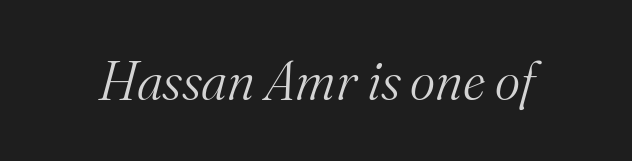
The image shows 54 px light serif type, italic (leaning right); set normal letter spacing, not underlined; medium stroke contrast and a small x-height.
